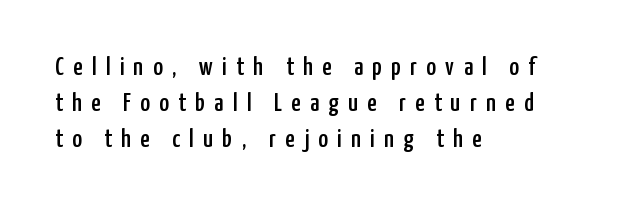
Q: Is the text italic (slanted)? A: No, it is upright.
Q: Is the text underlined? A: No.
Q: How is the paragraph aligned? A: Left-aligned.
Q: Is the spacing between letters normal or unusually wide? A: Unusually wide.
Q: Is the spacing between lines tight, normal or loose? A: Normal.
